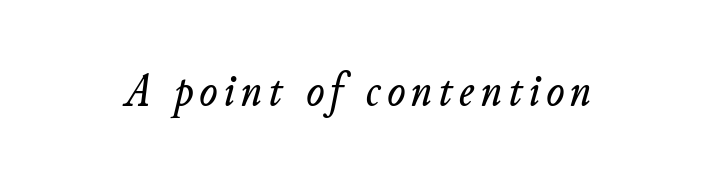
Q: Is the text italic (slanted)? A: Yes, it leans right by about 11 degrees.
Q: Is the text underlined? A: No.
Q: Width (condensed, normal, or wide)? A: Normal.
Q: Stroke contrast? A: Low.
Q: x-height? A: Small.
Q: Monospaced? A: No.
